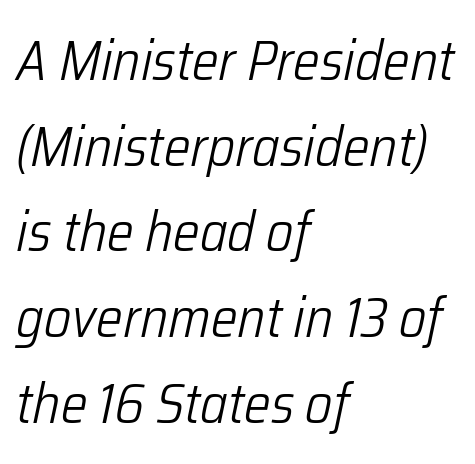
The letters look calm and open, with moderate or lighter stems. Vertical spacing — default. Reading down the block, your eye returns to a fixed left position each line. The specimen omits any rule beneath the text block's lines.
